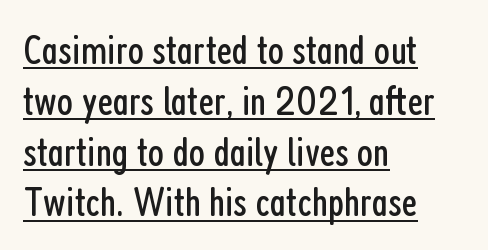
Q: Is the text bold? A: No.
Q: Is the text italic (slanted)? A: No, it is upright.
Q: Is the typeface a serif or a sans-serif typeface? A: Sans-serif.
Q: Is the text underlined? A: Yes.
Q: How is the paragraph aligned? A: Left-aligned.
Q: Is the spacing between letters normal or unusually wide? A: Normal.
Q: Width (condensed, normal, or wide)? A: Condensed.
Q: Stroke contrast? A: Low.
Q: x-height? A: Medium.
Q: Monospaced? A: No.
